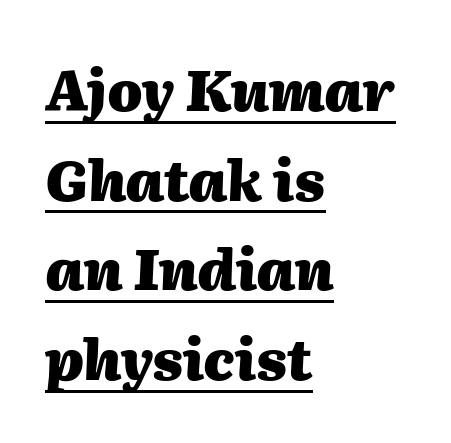
{"italic": "yes", "lean": "right", "slant_degrees": 2, "bold": "yes", "weight": "heavy", "width": "normal", "stroke_contrast": "medium", "x_height": "medium", "monospaced": "no", "underline": "yes", "align": "left", "line_spacing": "normal", "line_spacing_ratio": 1.6, "letter_spacing": "normal", "letter_spacing_em": 0.0, "glyph_px": 56}
